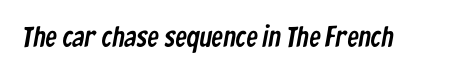
Q: Is the typeface a serif or a sans-serif typeface? A: Sans-serif.
Q: Is the text underlined? A: No.
Q: Is the spacing between letters normal or unusually wide? A: Normal.
Q: Width (condensed, normal, or wide)? A: Condensed.
Q: Stroke contrast? A: Low.
Q: x-height? A: Medium.
Q: Monospaced? A: No.
